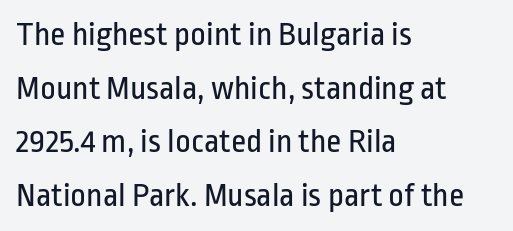
The image shows 34 px regular-weight, condensed sans-serif type, upright; set left-aligned, normal line spacing (1.58x), normal letter spacing, not underlined; low stroke contrast and a medium x-height.
